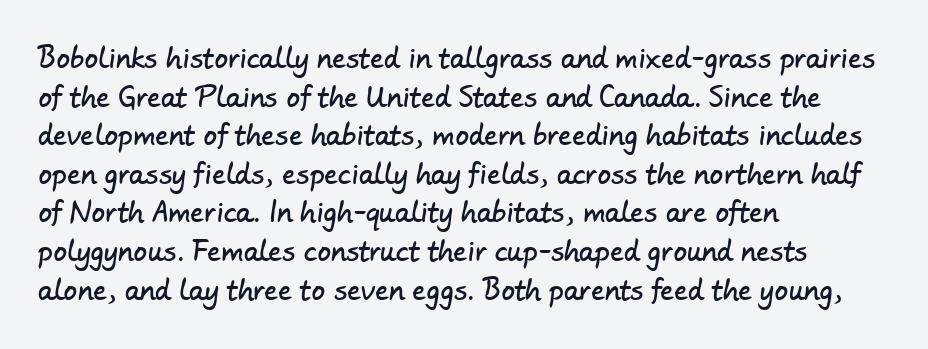
Check the space under the baseline: it is left empty. Alignment: flush left. Default kerning and tracking; the words read as compact shapes. One glance says typical: line gaps are just what's usual.
